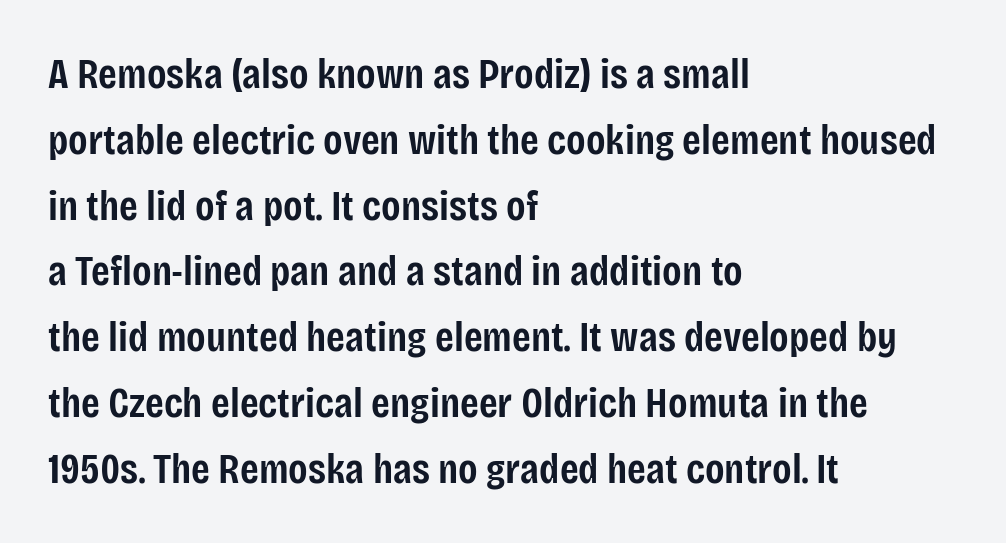
The space beneath each line is pristine and unruled. This is roman type, the default non-slanted kind. The leading is moderate, giving the passage an even texture. The passage is arranged the way most books set body copy — flush left. Bold? Not quite — semibold, heavier than regular but stopping short. A typesetter would label this face a sans.
